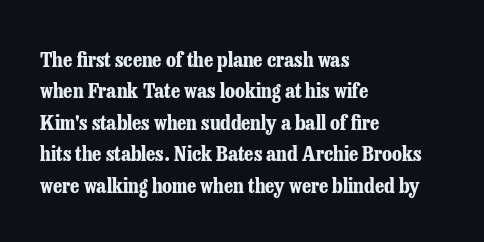
Q: Is the text bold? A: Yes.
Q: Is the text italic (slanted)? A: No, it is upright.
Q: Is the text underlined? A: No.
Q: How is the paragraph aligned? A: Left-aligned.
Q: Is the spacing between letters normal or unusually wide? A: Normal.
Q: Is the spacing between lines tight, normal or loose? A: Normal.
